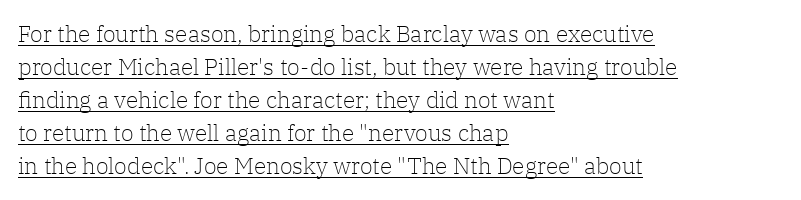
Stroke thickness stays within the range of a standard reading face or lighter. Honestly, the row spacing looks completely unremarkable. Somebody hit Ctrl+U on this one — the words are underlined. You can tell it's not italic because the verticals are truly vertical.
